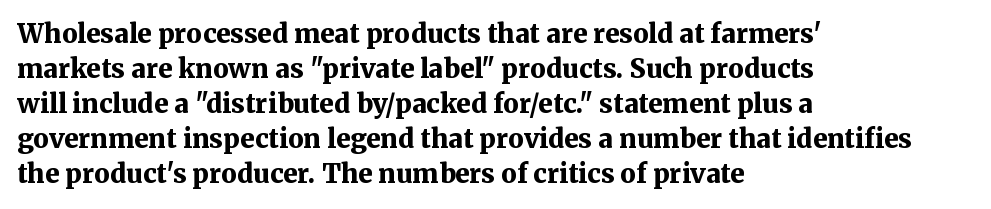
{"italic": "no", "bold": "yes", "underline": "no", "align": "left", "line_spacing": "normal", "line_spacing_ratio": 1.35, "letter_spacing": "normal", "letter_spacing_em": 0.0, "glyph_px": 26}
